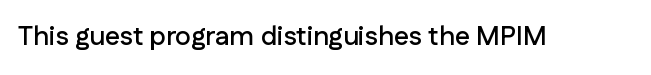
{"italic": "no", "underline": "no", "letter_spacing": "normal", "letter_spacing_em": 0.0, "glyph_px": 27}
